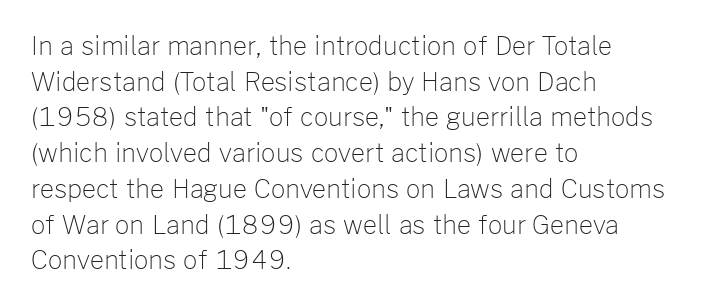
Q: Is the text bold? A: No.
Q: Is the text italic (slanted)? A: No, it is upright.
Q: Is the text underlined? A: No.
Q: How is the paragraph aligned? A: Left-aligned.
Q: Is the spacing between letters normal or unusually wide? A: Normal.
Q: Is the spacing between lines tight, normal or loose? A: Normal.
